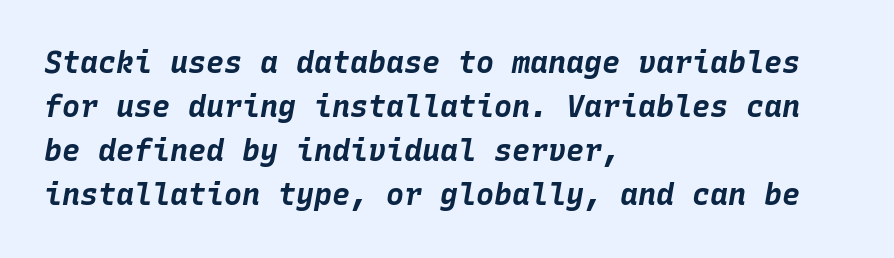
{"italic": "yes", "lean": "right", "slant_degrees": 10, "bold": "yes", "weight": "bold", "width": "normal", "stroke_contrast": "low", "x_height": "large", "monospaced": "yes", "underline": "no", "align": "left", "line_spacing": "normal", "line_spacing_ratio": 1.47, "letter_spacing": "normal", "letter_spacing_em": 0.0, "glyph_px": 30}
